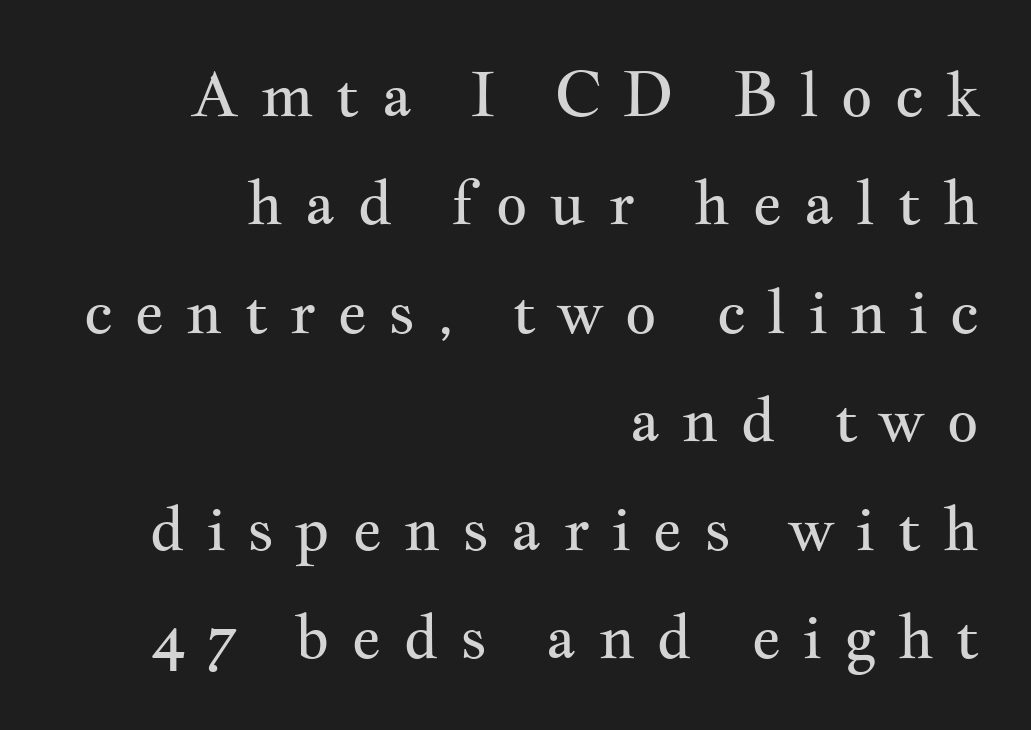
The image shows 62 px regular-weight, wide serif type, upright; set right-aligned, line spacing 1.75x, unusually wide letter spacing (+0.34 em), not underlined; medium stroke contrast and a small x-height.
